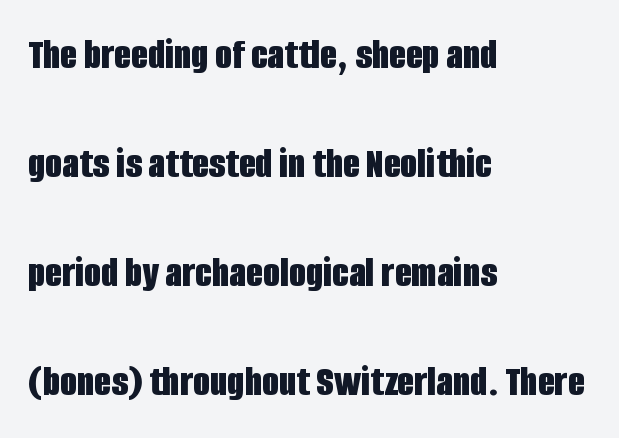
The sample has been set heavy, in full bold. Teacher's note: observe the even left margin — that is flush-left alignment. Quick note: underline off. Characters remain perfectly vertical along every line. The designer went with a sans here, leaving each stem footless. Do the characters align in a grid? No, the font is proportional.
